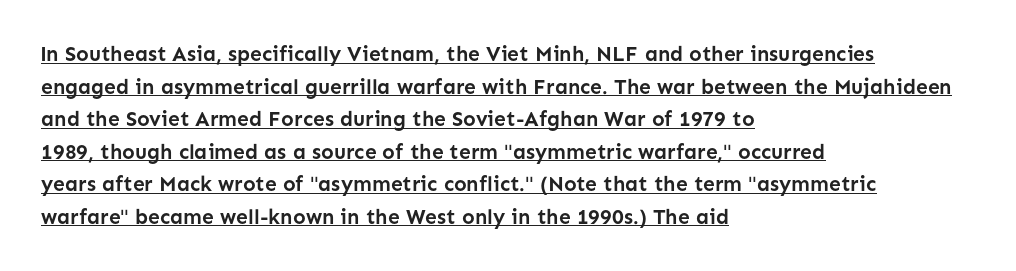
The image shows 21 px bold type, upright; set left-aligned, normal line spacing (1.55x), normal letter spacing, underlined.
